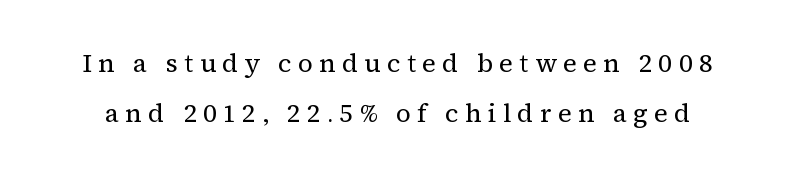
Q: Is the text bold? A: No.
Q: Is the text italic (slanted)? A: No, it is upright.
Q: Is the text underlined? A: No.
Q: Is the spacing between letters normal or unusually wide? A: Unusually wide.
Q: Is the spacing between lines tight, normal or loose? A: Loose.
